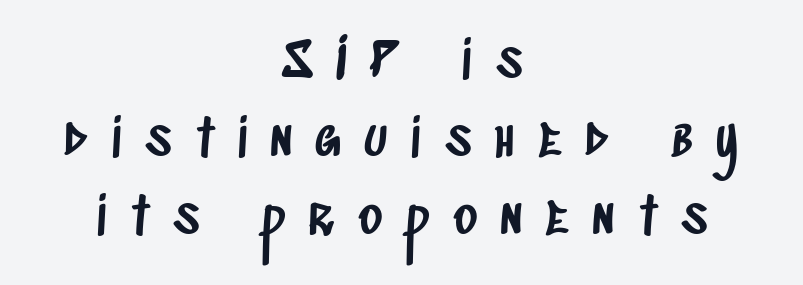
Unlike a traditional serif, this face leaves its strokes unadorned. The rendering inserts visible extra space after every character. If you measured baseline to baseline, you'd find a middling distance. Where is the straight margin? There isn't one; the lines are centered. Honestly, there is no underline to notice here at all. The letters advance in unequal steps, a hallmark of proportional type.
